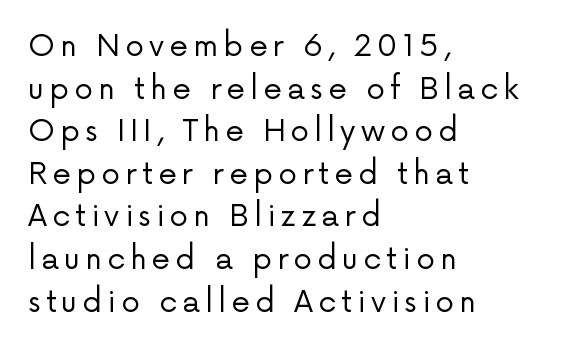
{"serif": "no", "italic": "no", "bold": "no", "weight": "regular", "width": "normal", "stroke_contrast": "low", "x_height": "medium", "monospaced": "no", "underline": "no", "align": "left", "line_spacing": "normal", "line_spacing_ratio": 1.42, "glyph_px": 30}
